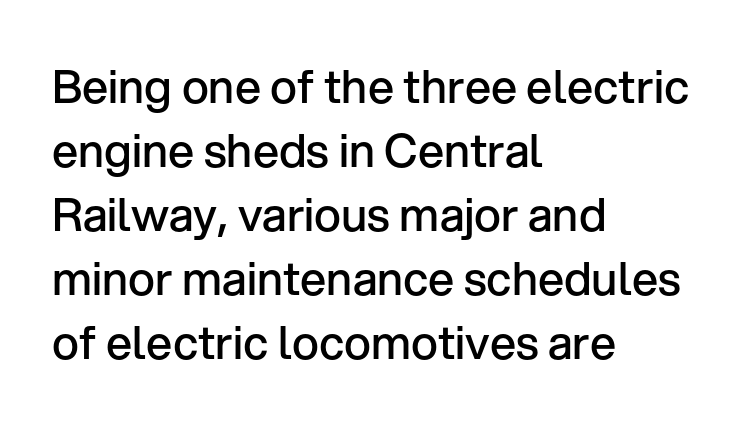
The image shows 46 px semibold sans-serif type, upright; set left-aligned, normal line spacing (1.39x), normal letter spacing, not underlined; low stroke contrast and a medium x-height.
